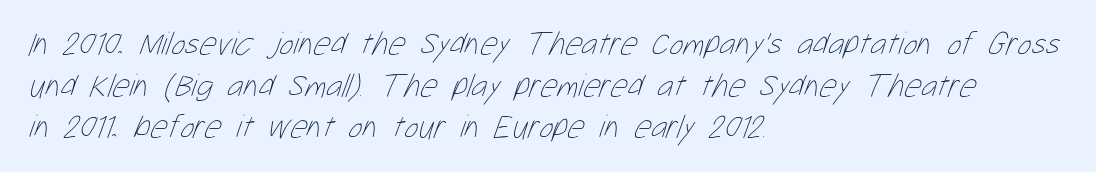
The image shows 33 px thin, condensed type; set left-aligned, normal line spacing (1.26x), normal letter spacing, not underlined; low stroke contrast and a medium x-height.
